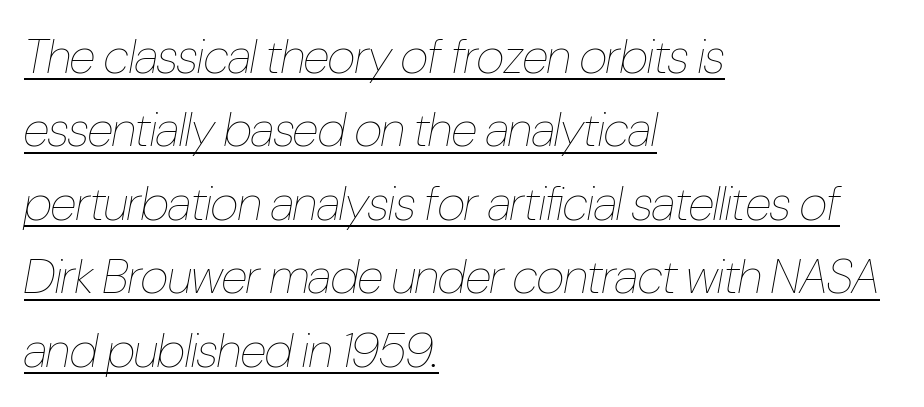
The image shows 49 px thin, condensed type, italic (leaning right); set left-aligned, normal line spacing (1.5x), normal letter spacing, underlined; low stroke contrast and a medium x-height.
